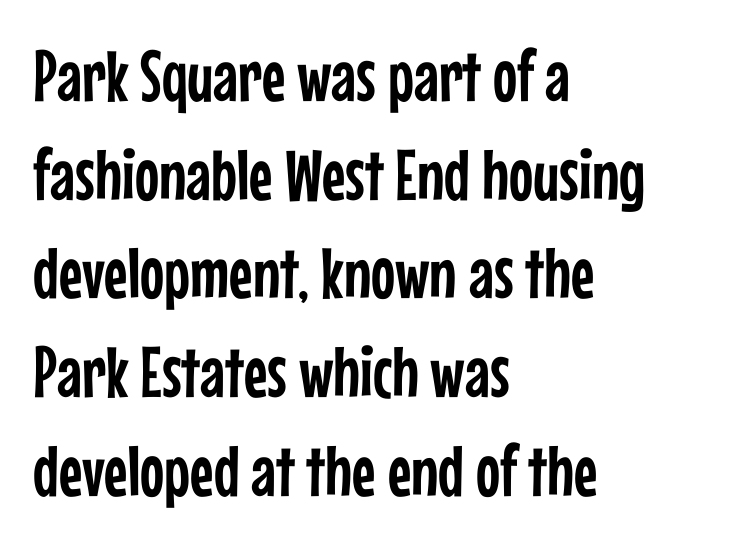
Q: Is the text italic (slanted)? A: No, it is upright.
Q: Is the typeface a serif or a sans-serif typeface? A: Sans-serif.
Q: Is the text underlined? A: No.
Q: How is the paragraph aligned? A: Left-aligned.
Q: Is the spacing between letters normal or unusually wide? A: Normal.
Q: Is the spacing between lines tight, normal or loose? A: Normal.
Q: Width (condensed, normal, or wide)? A: Condensed.
Q: Stroke contrast? A: Low.
Q: x-height? A: Medium.
Q: Monospaced? A: No.
